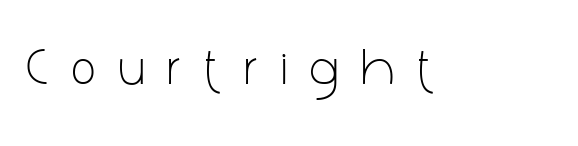
The image shows 51 px light, condensed sans-serif type, upright; set unusually wide letter spacing (+0.48 em), not underlined; low stroke contrast and a medium x-height.
